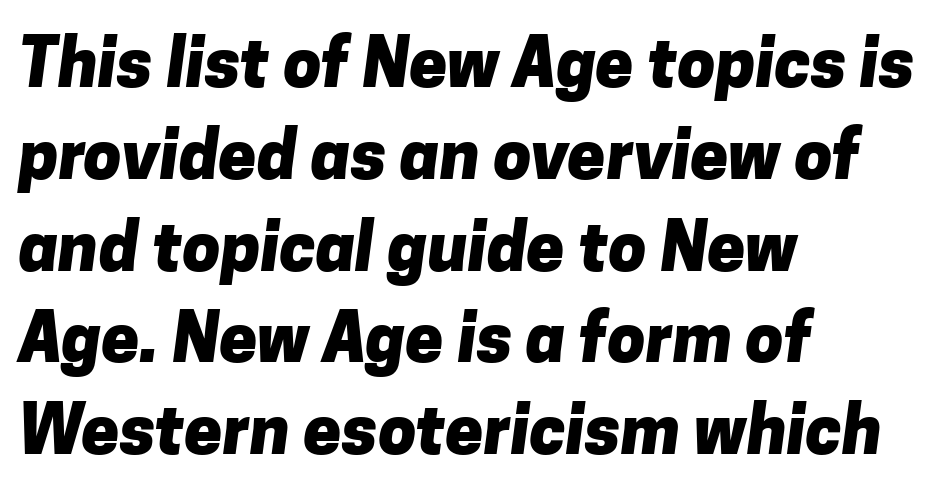
Q: Is the text bold? A: Yes.
Q: Is the typeface a serif or a sans-serif typeface? A: Sans-serif.
Q: Is the text underlined? A: No.
Q: How is the paragraph aligned? A: Left-aligned.
Q: Is the spacing between letters normal or unusually wide? A: Normal.
Q: Is the spacing between lines tight, normal or loose? A: Normal.
Q: Width (condensed, normal, or wide)? A: Normal.
Q: Stroke contrast? A: Low.
Q: x-height? A: Medium.
Q: Monospaced? A: No.
